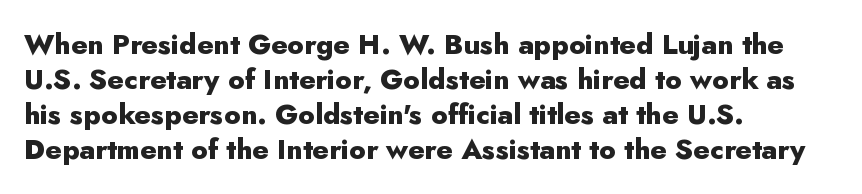
{"serif": "no", "italic": "no", "bold": "yes", "weight": "heavy", "width": "normal", "stroke_contrast": "low", "x_height": "small", "monospaced": "no", "underline": "no", "align": "left", "line_spacing": "normal", "line_spacing_ratio": 1.25, "letter_spacing": "normal", "letter_spacing_em": 0.0, "glyph_px": 28}
